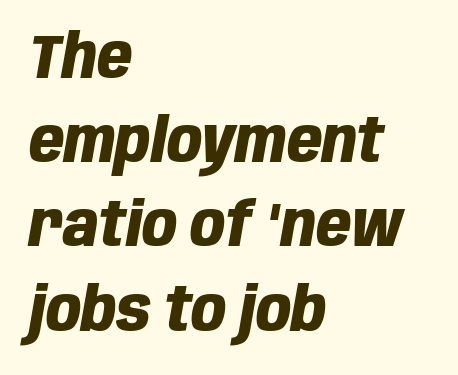
{"italic": "yes", "lean": "right", "slant_degrees": 10, "bold": "yes", "weight": "heavy", "width": "condensed", "stroke_contrast": "low", "x_height": "large", "monospaced": "no", "underline": "no", "align": "left", "line_spacing": "normal", "line_spacing_ratio": 1.38, "letter_spacing": "normal", "letter_spacing_em": 0.0, "glyph_px": 61}
